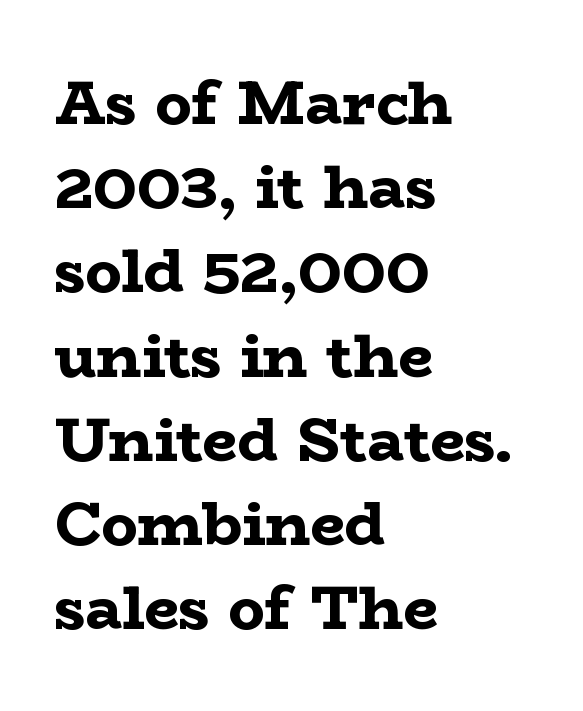
Q: Is the text bold? A: Yes.
Q: Is the text italic (slanted)? A: No, it is upright.
Q: Is the typeface a serif or a sans-serif typeface? A: Serif.
Q: Is the text underlined? A: No.
Q: How is the paragraph aligned? A: Left-aligned.
Q: Is the spacing between letters normal or unusually wide? A: Normal.
Q: Is the spacing between lines tight, normal or loose? A: Normal.
Q: Width (condensed, normal, or wide)? A: Wide.
Q: Stroke contrast? A: Low.
Q: x-height? A: Medium.
Q: Monospaced? A: No.
